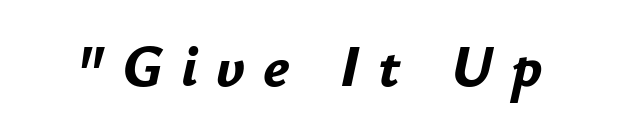
Q: Is the text bold? A: Yes.
Q: Is the text italic (slanted)? A: Yes, it leans right by about 12 degrees.
Q: Is the text underlined? A: No.
Q: Is the spacing between letters normal or unusually wide? A: Unusually wide.
Q: Width (condensed, normal, or wide)? A: Normal.
Q: Stroke contrast? A: Low.
Q: x-height? A: Small.
Q: Monospaced? A: No.
